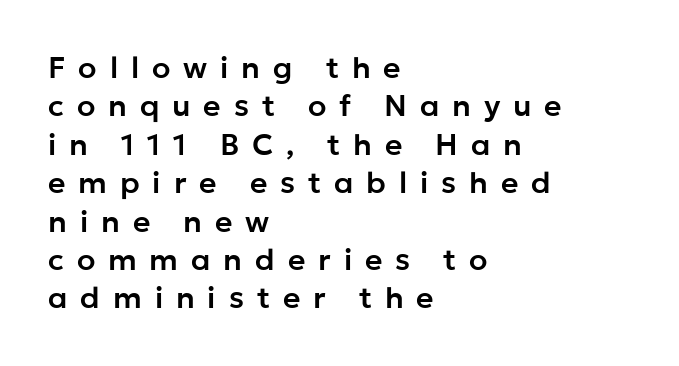
{"serif": "no", "italic": "no", "width": "normal", "stroke_contrast": "low", "x_height": "medium", "monospaced": "no", "underline": "no", "align": "left", "line_spacing": "normal", "line_spacing_ratio": 1.28, "letter_spacing": "wide", "letter_spacing_em": 0.43, "glyph_px": 30}
